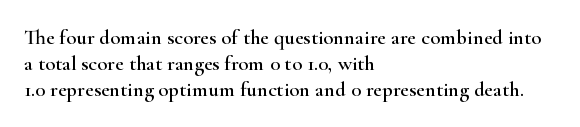
The image shows 21 px text type, upright; set left-aligned, line spacing 1.23x, normal letter spacing, not underlined.
